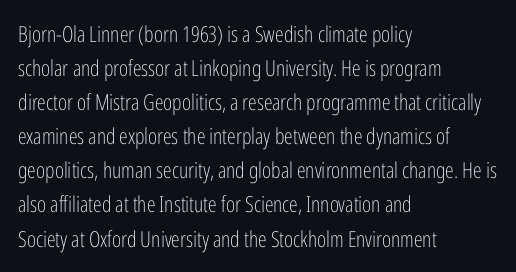
{"italic": "no", "bold": "no", "underline": "no", "align": "left", "line_spacing": "normal", "line_spacing_ratio": 1.55, "letter_spacing": "normal", "letter_spacing_em": 0.0, "glyph_px": 22}
